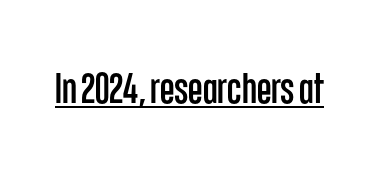
{"serif": "no", "italic": "no", "width": "condensed", "stroke_contrast": "low", "x_height": "large", "monospaced": "no", "underline": "yes", "letter_spacing": "normal", "letter_spacing_em": 0.0, "glyph_px": 42}
